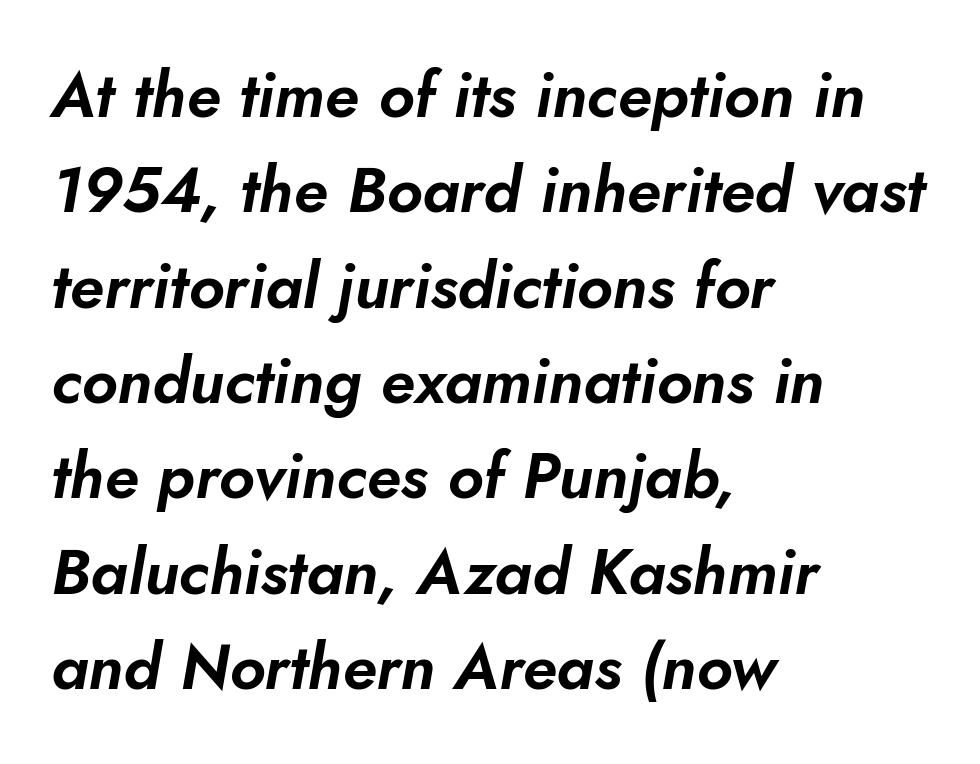
Q: Is the text italic (slanted)? A: Yes, it leans right by about 10 degrees.
Q: Is the text underlined? A: No.
Q: How is the paragraph aligned? A: Left-aligned.
Q: Is the spacing between letters normal or unusually wide? A: Normal.
Q: Is the spacing between lines tight, normal or loose? A: Normal.
Q: Width (condensed, normal, or wide)? A: Normal.
Q: Stroke contrast? A: Low.
Q: x-height? A: Small.
Q: Monospaced? A: No.
